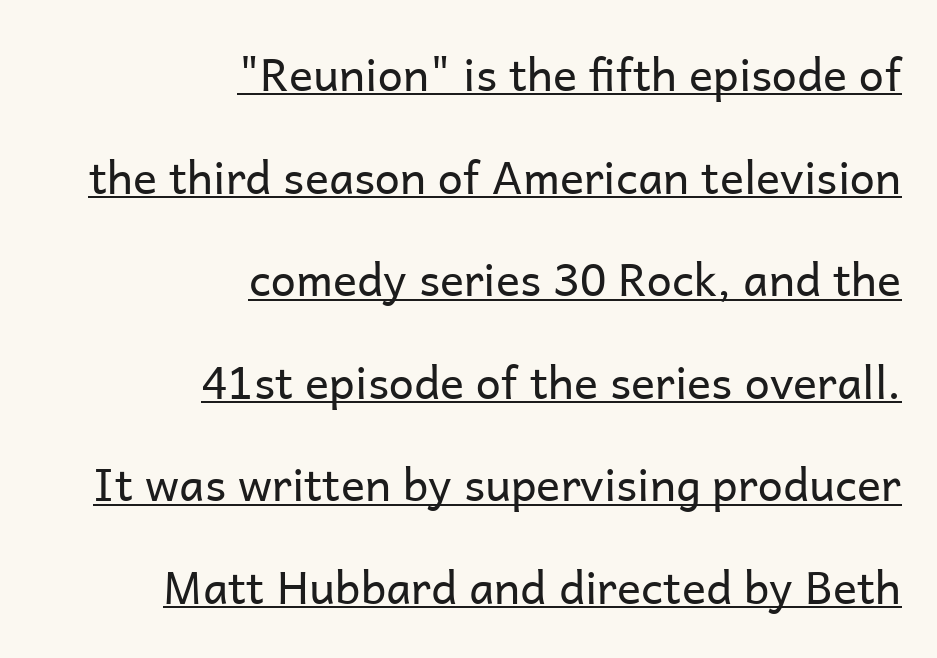
The image shows 45 px regular-weight sans-serif type, upright; set right-aligned, loose line spacing (2.28x), normal letter spacing, underlined; low stroke contrast and a medium x-height.
